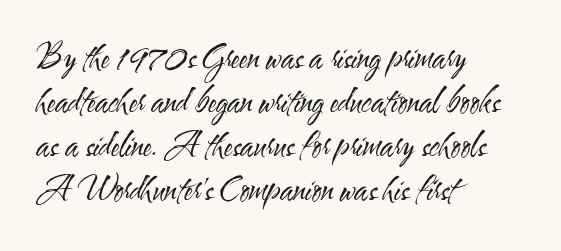
{"serif": "no", "bold": "no", "weight": "regular", "width": "condensed", "stroke_contrast": "medium", "x_height": "small", "monospaced": "no", "underline": "no", "align": "left", "line_spacing": "normal", "line_spacing_ratio": 1.37, "letter_spacing": "normal", "letter_spacing_em": 0.0, "glyph_px": 32}
